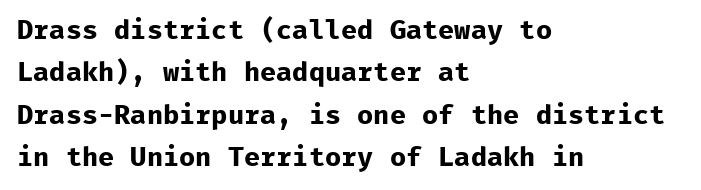
{"italic": "no", "bold": "yes", "underline": "no", "align": "left", "line_spacing": "normal", "line_spacing_ratio": 1.57, "letter_spacing": "normal", "letter_spacing_em": 0.0, "glyph_px": 27}
